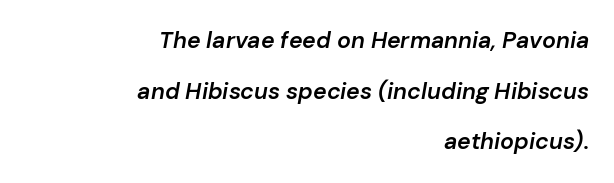
The image shows 23 px text type, italic (leaning right); set right-aligned, loose line spacing (2.2x), normal letter spacing, not underlined.
